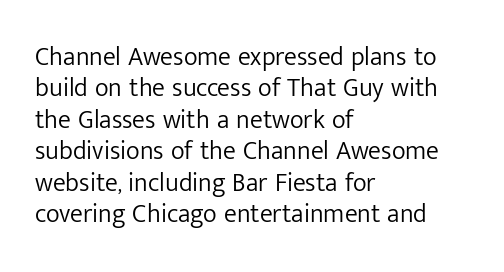
What stands out about the letter spacing? Nothing — it is the standard amount. The rendering anchors every line to the left-hand side. A light-to-regular cut is what we see here. Ordinary non-slanted type is in use.
